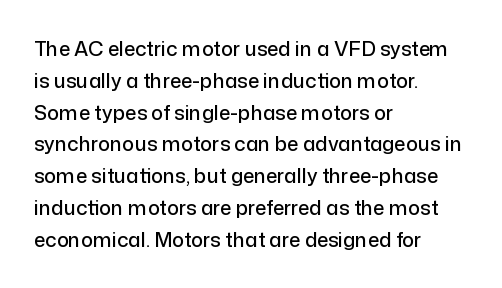
The image shows 20 px text type, upright; set left-aligned, normal line spacing (1.59x), normal letter spacing, not underlined.
